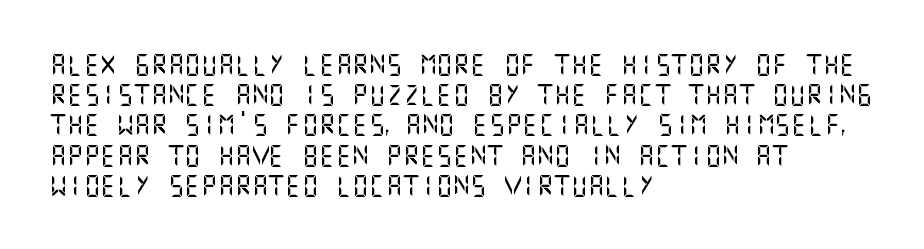
The lines sit at an ordinary, default distance from one another. In terms of posture, this sample is upright. What stands out about the letter spacing? Nothing — it is the standard amount. Leftover space on each line is placed entirely after the last word. Check the space under the baseline: it is left empty.
